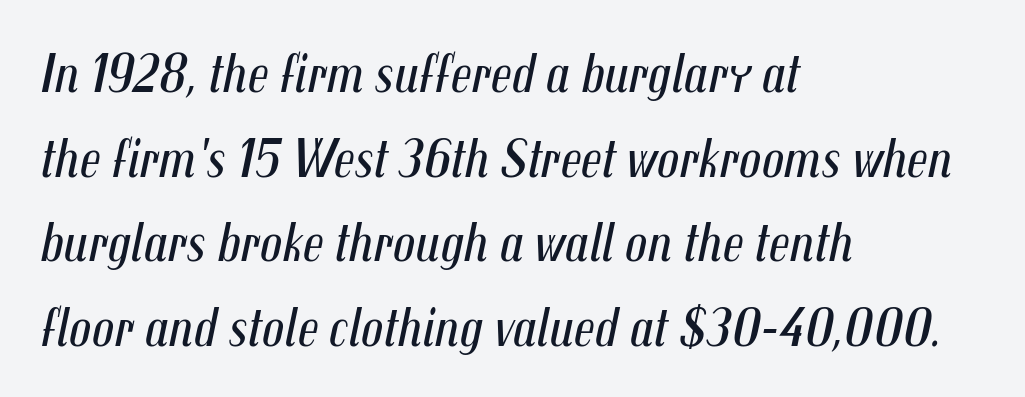
{"italic": "yes", "lean": "right", "slant_degrees": 12, "bold": "no", "weight": "regular", "width": "condensed", "stroke_contrast": "medium", "x_height": "medium", "monospaced": "no", "underline": "no", "align": "left", "line_spacing": "normal", "line_spacing_ratio": 1.54, "letter_spacing": "normal", "letter_spacing_em": 0.0, "glyph_px": 55}
